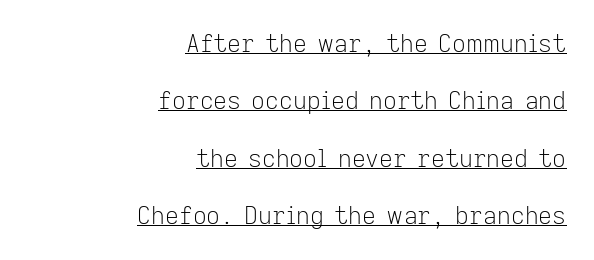
The image shows 24 px text type, upright; set right-aligned, loose line spacing (2.39x), normal letter spacing, underlined.
